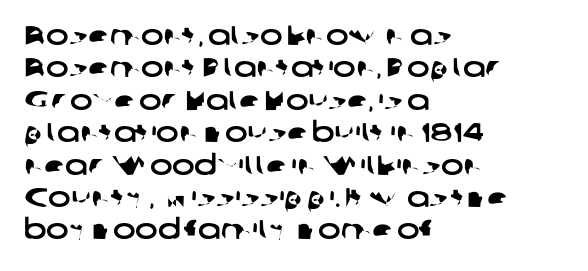
Q: Is the text underlined? A: No.
Q: How is the paragraph aligned? A: Left-aligned.
Q: Is the spacing between letters normal or unusually wide? A: Normal.
